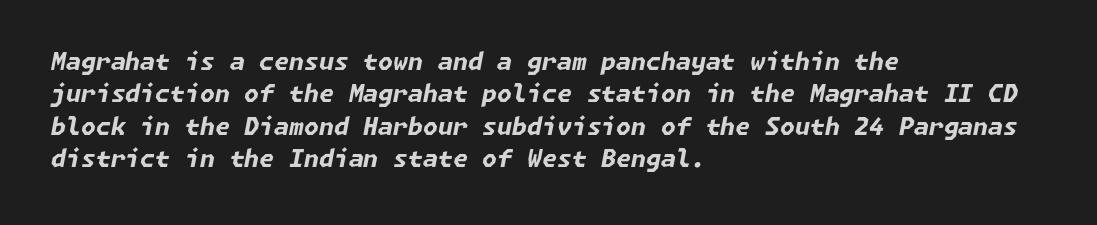
The image shows 24 px bold type, italic (leaning right); set left-aligned, normal line spacing (1.35x), normal letter spacing, not underlined.
